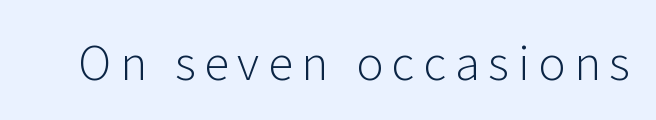
The passage shown is typed in a proportional face where columns would drift. The typography opts for an upright posture over an oblique one. Is this a sans? Yes — the strokes have no serifs. The foot of each line stays bare and open.
